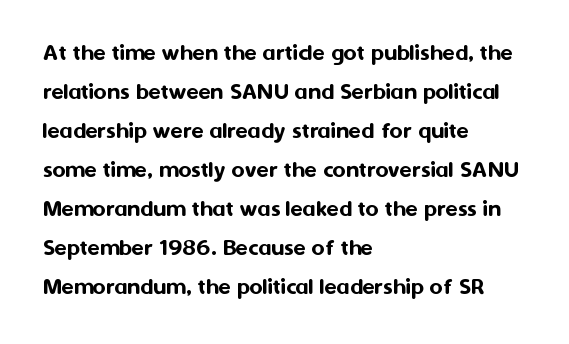
The image shows 25 px text type, upright; set left-aligned, normal line spacing (1.56x), normal letter spacing, not underlined.
